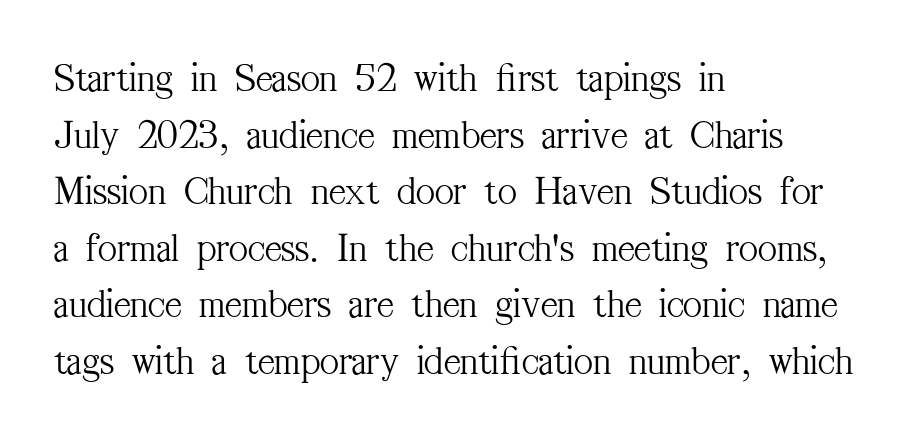
{"serif": "yes", "italic": "no", "bold": "no", "weight": "light", "width": "condensed", "stroke_contrast": "medium", "x_height": "medium", "monospaced": "no", "underline": "no", "align": "left", "line_spacing": "normal", "line_spacing_ratio": 1.38, "letter_spacing": "normal", "letter_spacing_em": 0.0, "glyph_px": 41}
